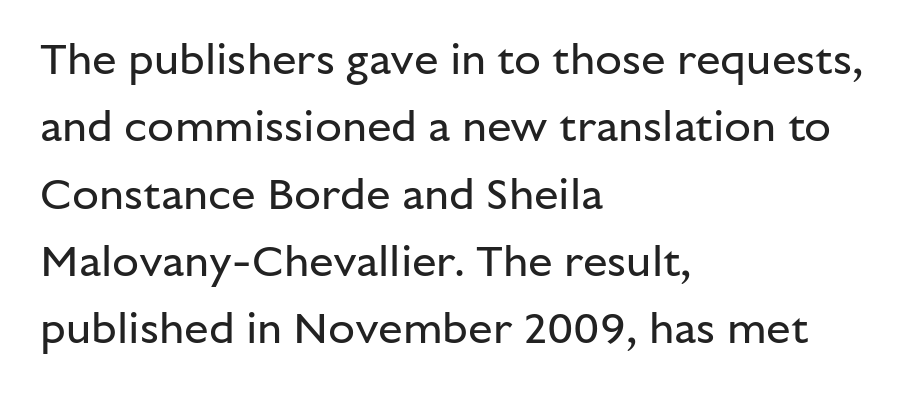
Q: Is the text bold? A: No.
Q: Is the text italic (slanted)? A: No, it is upright.
Q: Is the typeface a serif or a sans-serif typeface? A: Sans-serif.
Q: Is the text underlined? A: No.
Q: How is the paragraph aligned? A: Left-aligned.
Q: Is the spacing between letters normal or unusually wide? A: Normal.
Q: Is the spacing between lines tight, normal or loose? A: Normal.
Q: Width (condensed, normal, or wide)? A: Normal.
Q: Stroke contrast? A: Low.
Q: x-height? A: Medium.
Q: Monospaced? A: No.
